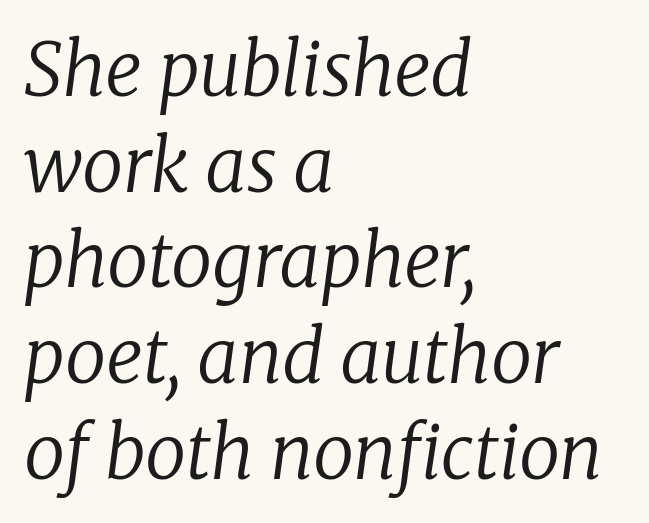
Q: Is the text bold? A: No.
Q: Is the text italic (slanted)? A: Yes, it leans right by about 8 degrees.
Q: Is the typeface a serif or a sans-serif typeface? A: Serif.
Q: Is the text underlined? A: No.
Q: How is the paragraph aligned? A: Left-aligned.
Q: Is the spacing between letters normal or unusually wide? A: Normal.
Q: Is the spacing between lines tight, normal or loose? A: Normal.
Q: Width (condensed, normal, or wide)? A: Normal.
Q: Stroke contrast? A: Low.
Q: x-height? A: Medium.
Q: Monospaced? A: No.
